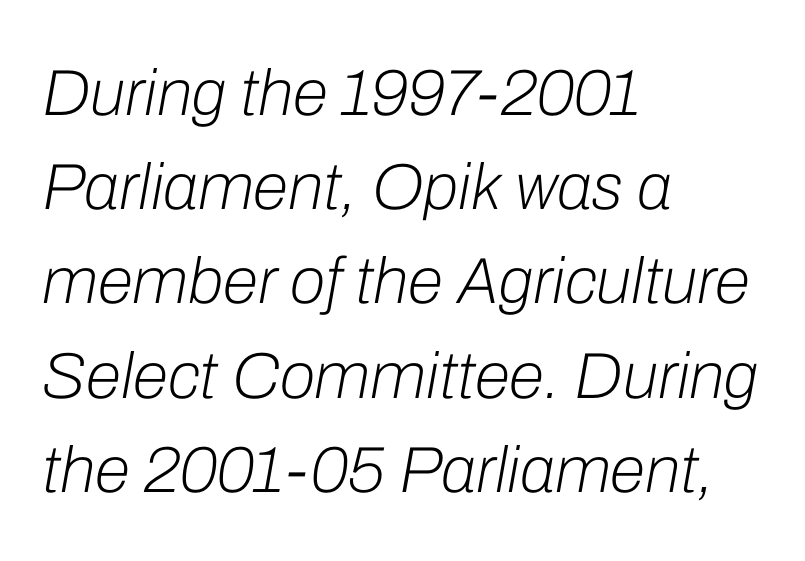
The image shows 65 px light type, italic (leaning right); set left-aligned, normal line spacing (1.45x), normal letter spacing, not underlined; low stroke contrast and a medium x-height.
